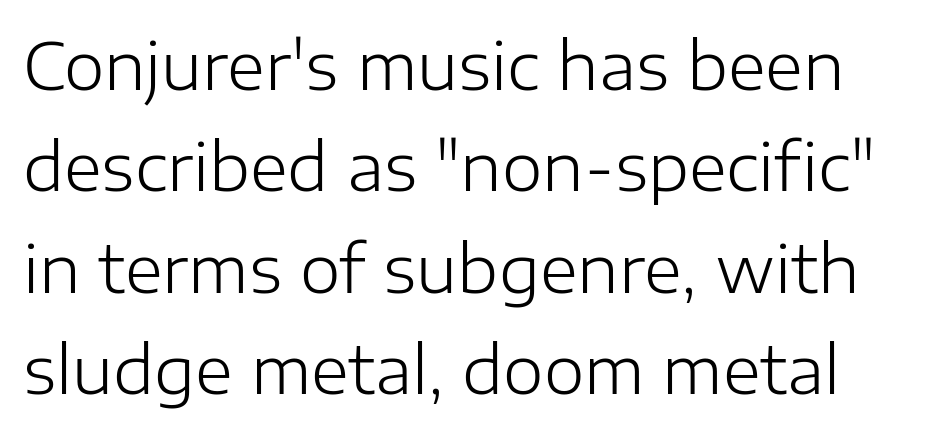
The image shows 65 px light sans-serif type, upright; set normal line spacing (1.56x), normal letter spacing, not underlined; low stroke contrast and a medium x-height.
